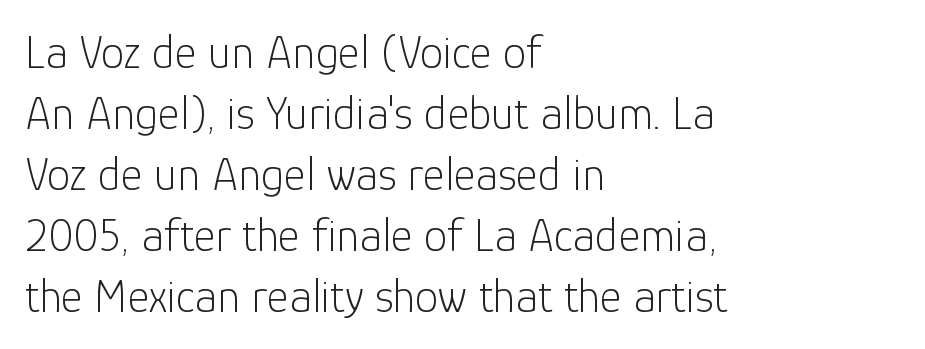
Does the type have serifs? No, each stem ends abruptly. Notice how the passage keeps a crisp vertical edge on the left only. Interline gaps are of average width in this sample. The string is rendered with underlining switched off.
